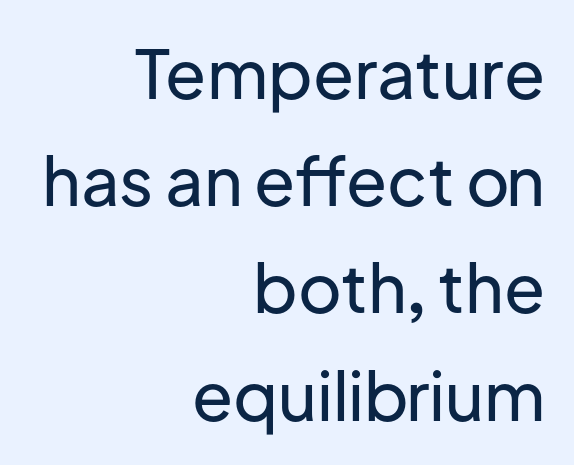
{"serif": "no", "italic": "no", "width": "normal", "stroke_contrast": "low", "x_height": "medium", "monospaced": "no", "underline": "no", "align": "right", "line_spacing": "normal", "line_spacing_ratio": 1.6, "letter_spacing": "normal", "letter_spacing_em": 0.0, "glyph_px": 67}
